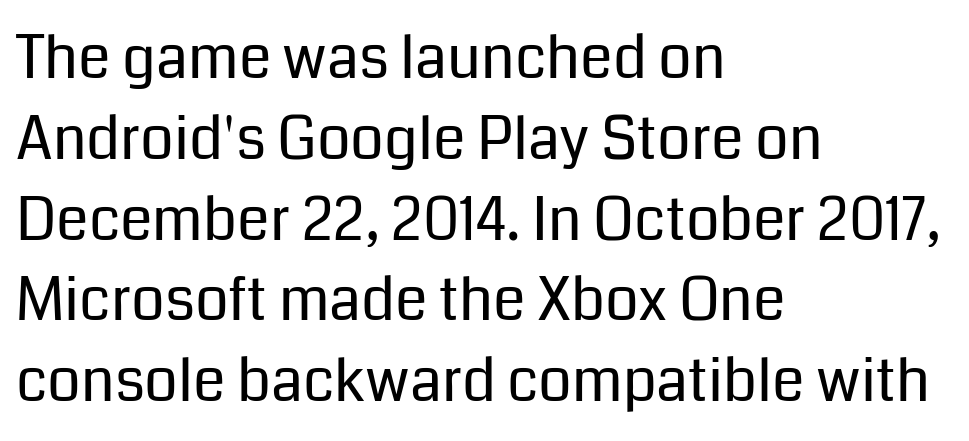
Q: Is the text bold? A: No.
Q: Is the text italic (slanted)? A: No, it is upright.
Q: Is the typeface a serif or a sans-serif typeface? A: Sans-serif.
Q: Is the text underlined? A: No.
Q: How is the paragraph aligned? A: Left-aligned.
Q: Is the spacing between letters normal or unusually wide? A: Normal.
Q: Is the spacing between lines tight, normal or loose? A: Normal.
Q: Width (condensed, normal, or wide)? A: Normal.
Q: Stroke contrast? A: Low.
Q: x-height? A: Medium.
Q: Monospaced? A: No.
